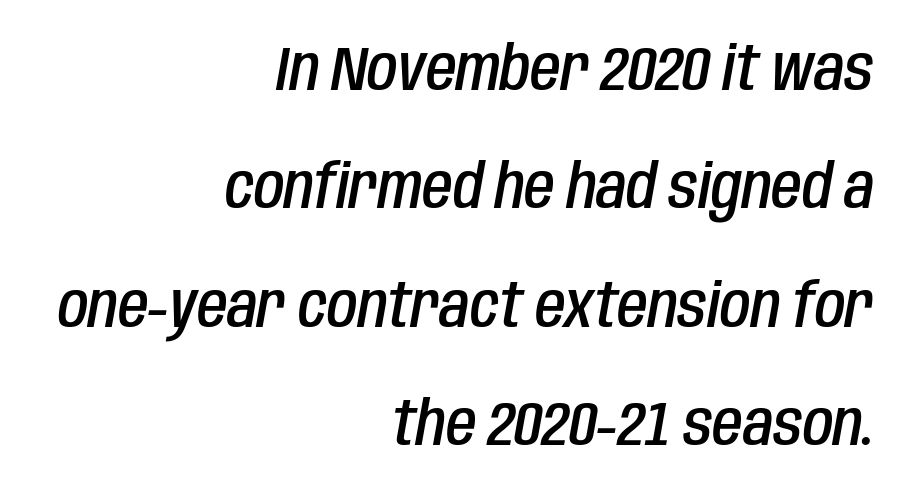
How heavy is the stroke? Medium-heavy — a semibold, shy of bold. Decoration check: the copy has no underline. Posture: slanted. Is the letter spacing exaggerated? No — it looks like the ordinary default.
